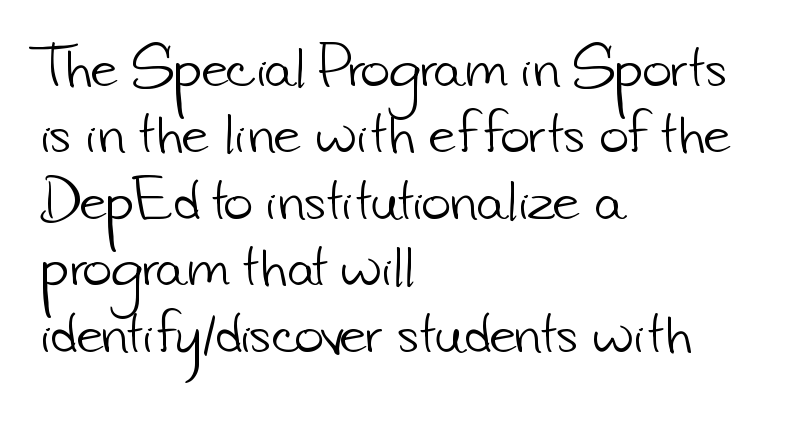
Is there much room between lines? A standard amount, neither cramped nor airy. Classification — sans serif. The line texture is even and compact thanks to regular tracking. Line beginnings align vertically; line endings do not. The rendering uses natural spacing where letterforms have individual widths. Plain, unruled lines of type.
